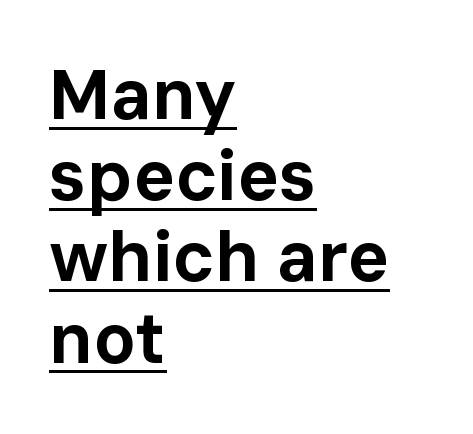
Q: Is the text bold? A: Yes.
Q: Is the text italic (slanted)? A: No, it is upright.
Q: Is the typeface a serif or a sans-serif typeface? A: Sans-serif.
Q: Is the text underlined? A: Yes.
Q: How is the paragraph aligned? A: Left-aligned.
Q: Is the spacing between letters normal or unusually wide? A: Normal.
Q: Width (condensed, normal, or wide)? A: Normal.
Q: Stroke contrast? A: Low.
Q: x-height? A: Medium.
Q: Monospaced? A: No.
